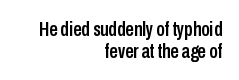
The image shows 21 px text type, upright; set right-aligned, tight line spacing (1.04x), normal letter spacing, not underlined.
